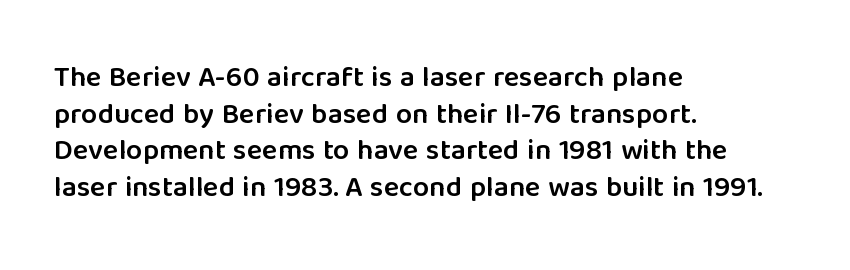
Unmarked baselines from the first word to the last. You could not count columns in this text — the font is proportionally spaced. The rendering shows plain stroke endings on the letterforms — a sans-serif design. Students, observe: this is what conventionally led text looks like. Every stem runs plumb, perpendicular to the baseline.
